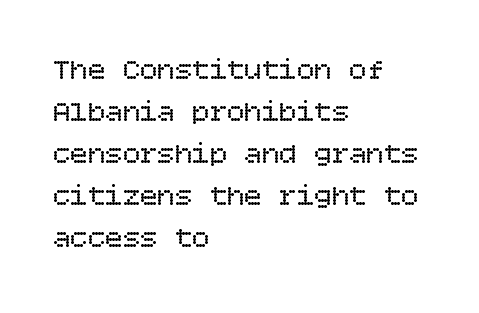
The image shows 29 px regular-weight type, upright; set left-aligned, normal line spacing (1.45x), normal letter spacing, not underlined; low stroke contrast and a large x-height.
